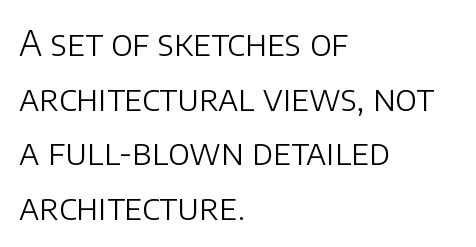
Q: Is the text bold? A: No.
Q: Is the text italic (slanted)? A: No, it is upright.
Q: Is the typeface a serif or a sans-serif typeface? A: Sans-serif.
Q: Is the text underlined? A: No.
Q: How is the paragraph aligned? A: Left-aligned.
Q: Is the spacing between letters normal or unusually wide? A: Normal.
Q: Is the spacing between lines tight, normal or loose? A: Normal.
Q: Width (condensed, normal, or wide)? A: Normal.
Q: Stroke contrast? A: Low.
Q: x-height? A: Large.
Q: Monospaced? A: No.
